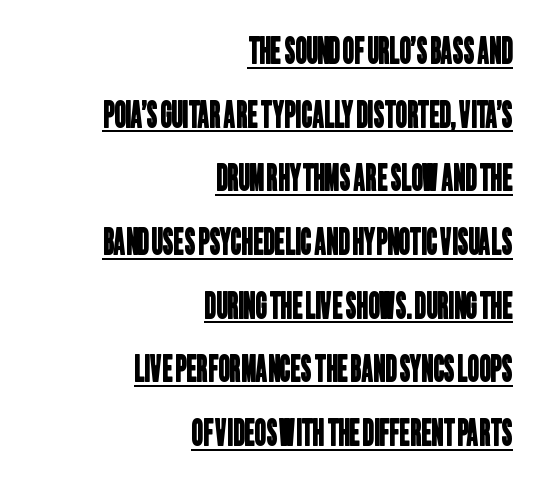
The image shows 35 px condensed sans-serif type; set right-aligned, line spacing 1.82x, normal letter spacing, underlined; low stroke contrast and a large x-height.
